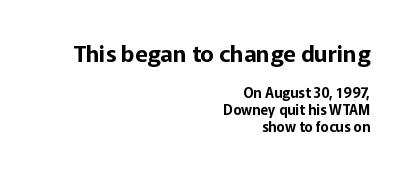
{"italic": "no", "underline": "no", "align": "right", "line_spacing_ratio": 1.21, "letter_spacing": "normal", "letter_spacing_em": 0.0, "larger_block": "first", "size_ratio": 1.64, "glyph_px": 23}
